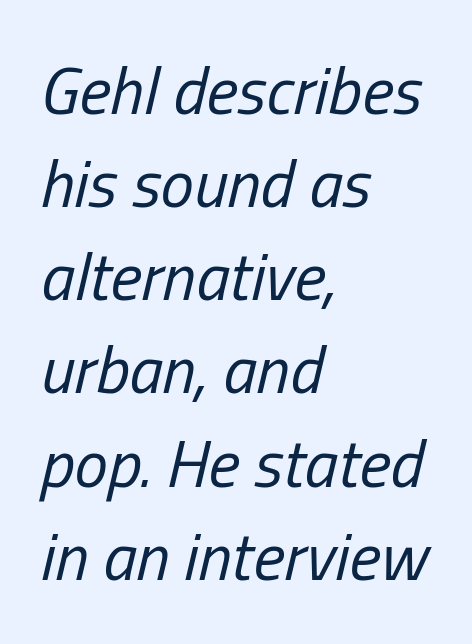
Bold? No — there's no thickening of the strokes. Casual observation: everything's shoved over to the left. The letters are slanted; this is an italic face. Students, note that the glyphs here touch the page at normal intervals. Letters rest on an invisible, unmarked baseline. The passage shown is typed in a proportional face where columns would drift.
